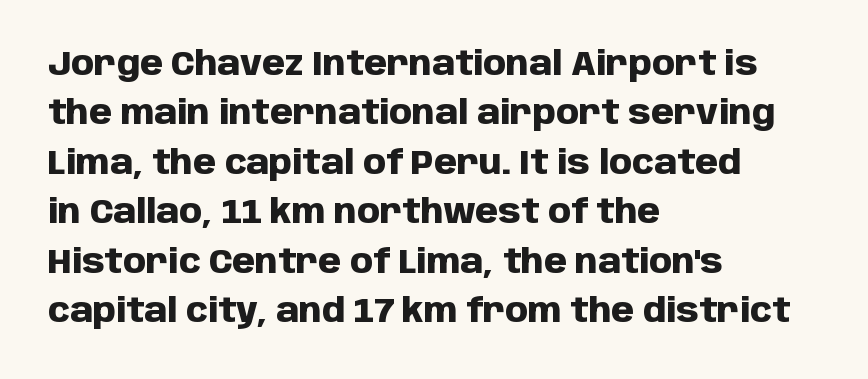
Q: Is the text bold? A: Yes.
Q: Is the text italic (slanted)? A: No, it is upright.
Q: Is the typeface a serif or a sans-serif typeface? A: Sans-serif.
Q: Is the text underlined? A: No.
Q: How is the paragraph aligned? A: Left-aligned.
Q: Is the spacing between letters normal or unusually wide? A: Normal.
Q: Is the spacing between lines tight, normal or loose? A: Normal.
Q: Width (condensed, normal, or wide)? A: Normal.
Q: Stroke contrast? A: Low.
Q: x-height? A: Large.
Q: Monospaced? A: No.
